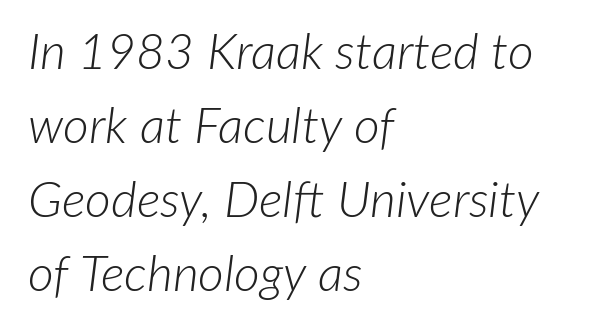
{"italic": "yes", "lean": "right", "slant_degrees": 7, "bold": "no", "weight": "light", "width": "normal", "stroke_contrast": "low", "x_height": "medium", "monospaced": "no", "underline": "no", "align": "left", "line_spacing": "normal", "line_spacing_ratio": 1.48, "letter_spacing": "normal", "letter_spacing_em": 0.0, "glyph_px": 50}
